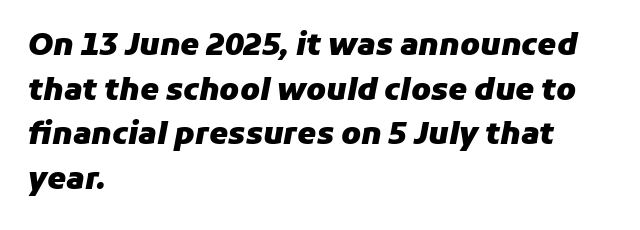
{"italic": "yes", "lean": "right", "slant_degrees": 11, "bold": "yes", "weight": "heavy", "width": "normal", "stroke_contrast": "low", "x_height": "medium", "monospaced": "no", "underline": "no", "align": "left", "line_spacing": "normal", "line_spacing_ratio": 1.49, "letter_spacing": "normal", "letter_spacing_em": 0.0, "glyph_px": 30}
